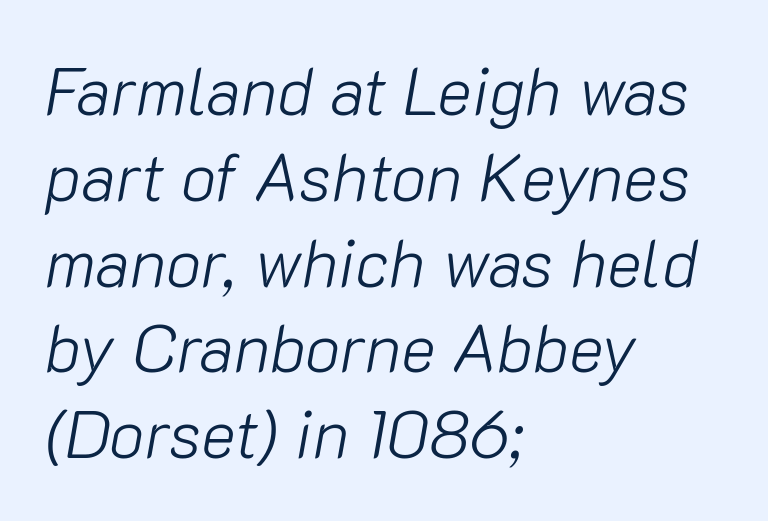
These lines are rendered in a variable-pitch font. The letterforms sit at book weight or below. Glance below the letters and you will spot only blank space. Regarding leading, the lines here are spaced in the standard way.
